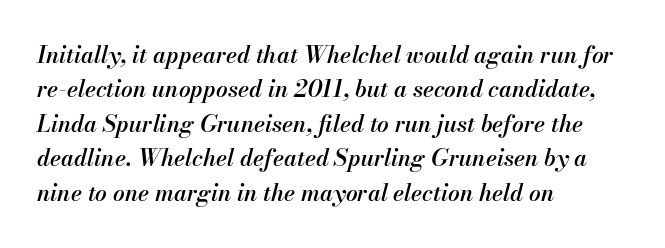
{"italic": "yes", "lean": "right", "slant_degrees": 13, "bold": "semi", "underline": "no", "align": "left", "line_spacing": "normal", "line_spacing_ratio": 1.5, "letter_spacing": "normal", "letter_spacing_em": 0.0, "glyph_px": 23}
